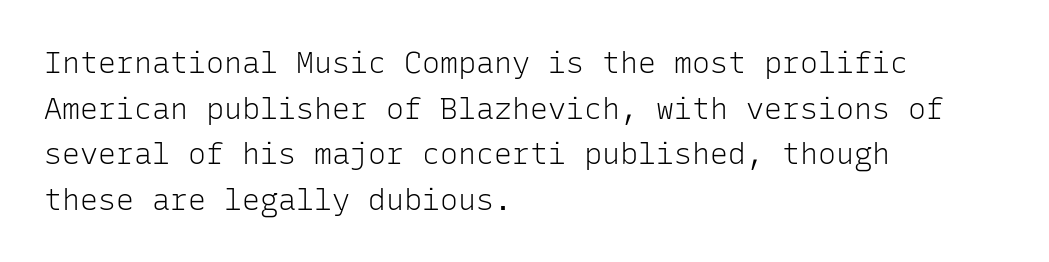
{"serif": "no", "italic": "no", "bold": "no", "weight": "light", "width": "normal", "stroke_contrast": "low", "x_height": "medium", "monospaced": "yes", "underline": "no", "align": "left", "line_spacing": "normal", "line_spacing_ratio": 1.52, "letter_spacing": "normal", "letter_spacing_em": 0.0, "glyph_px": 30}
